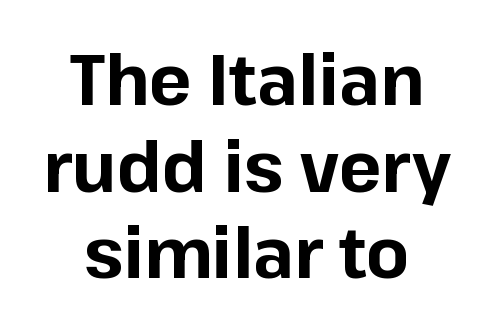
You could call the tracking neutral — neither tight nor loose. The lettering stays uniformly vertical, giving the passage a roman look. This is heavy type, rendered in bold. Unlike a traditional serif, this face leaves its strokes unadorned. Descender tails drop into unmarked territory.
